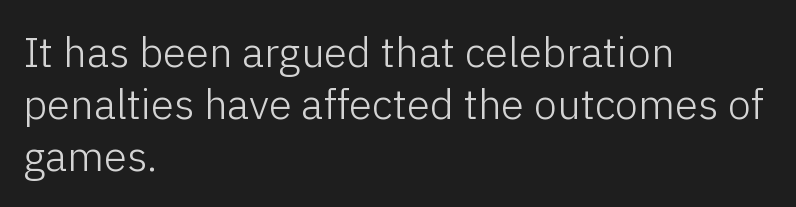
Q: Is the text bold? A: No.
Q: Is the text italic (slanted)? A: No, it is upright.
Q: Is the typeface a serif or a sans-serif typeface? A: Sans-serif.
Q: Is the text underlined? A: No.
Q: How is the paragraph aligned? A: Left-aligned.
Q: Is the spacing between letters normal or unusually wide? A: Normal.
Q: Width (condensed, normal, or wide)? A: Normal.
Q: Stroke contrast? A: Low.
Q: x-height? A: Medium.
Q: Monospaced? A: No.
